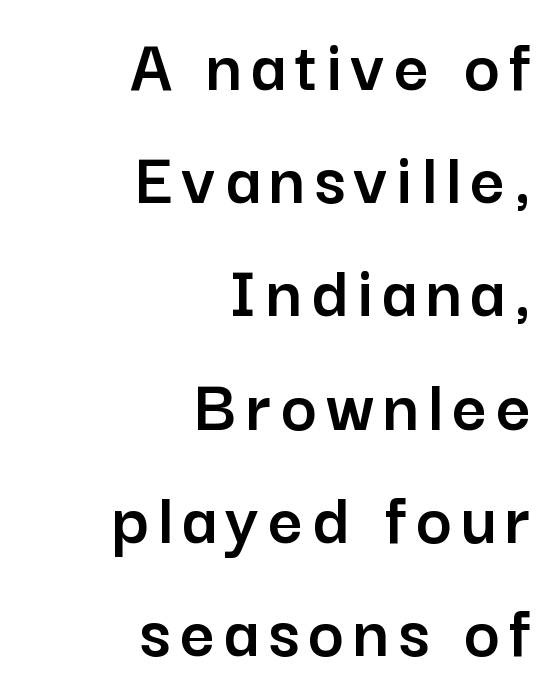
{"serif": "no", "italic": "no", "width": "normal", "stroke_contrast": "low", "x_height": "medium", "monospaced": "no", "underline": "no", "align": "right", "line_spacing": "normal", "line_spacing_ratio": 1.49, "glyph_px": 76}
